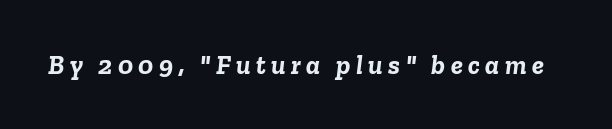
Observe the wide spacing: letters keep a clear distance from each other. The zone under the glyphs is completely vacant. A full-strength bold gives these letters their thick strokes. Style check: oblique.
